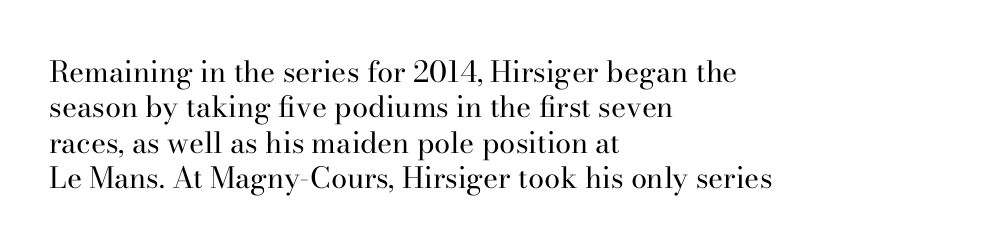
Proportional: the letters do not fall into vertical columns. The specimen omits any rule beneath the text block's lines. Every row of glyphs begins at an identical x-position on the left. The letters carry serifs — small finishing strokes at the ends of their stems.
